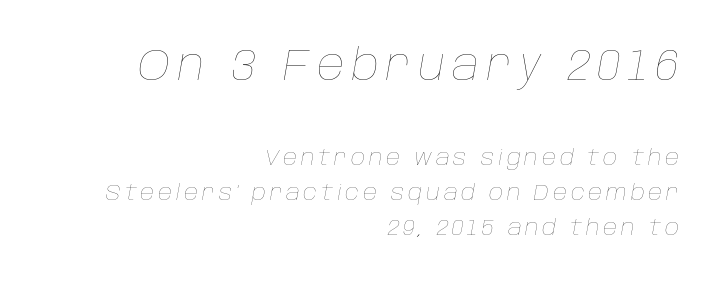
The image shows 43 px thin type, italic (leaning right); set right-aligned, normal line spacing (1.58x), not underlined; the first (top) block is 1.95x larger; low stroke contrast and a large x-height.
